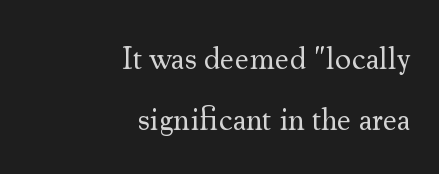
Note the varied advance widths — an 'i' is clearly narrower than an 'm'. No heavy texture on the line: the type isn't bold. The area under the type is left untouched. Is there much room between lines? Yes — plenty of vertical air separates them. Stroke terminals: seriffed.
